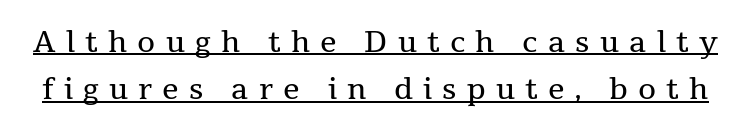
These lines were composed using upright roman letters. Here the designer chose a conventional face with non-uniform glyph widths. The designer left line spacing at the default. Does a line run under the words? Yes, clearly. The characters are drawn with everyday or finer stroke widths. The glyphs in this specimen are seriffed.
